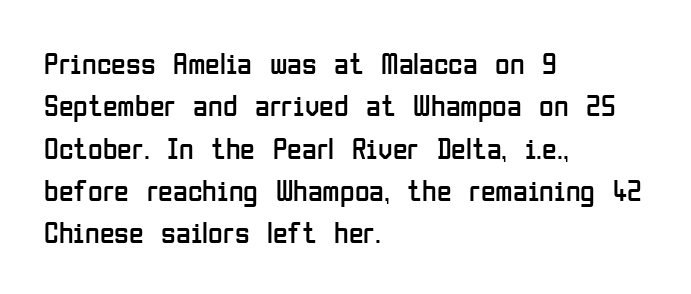
{"serif": "no", "italic": "no", "bold": "no", "weight": "regular", "width": "condensed", "stroke_contrast": "low", "x_height": "medium", "monospaced": "no", "underline": "no", "align": "left", "line_spacing": "normal", "line_spacing_ratio": 1.41, "letter_spacing": "normal", "letter_spacing_em": 0.0, "glyph_px": 30}
